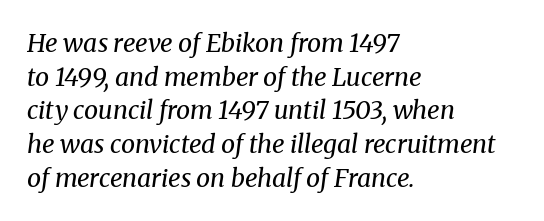
The image shows 25 px text type, italic (leaning right); set left-aligned, normal line spacing (1.35x), normal letter spacing, not underlined.
